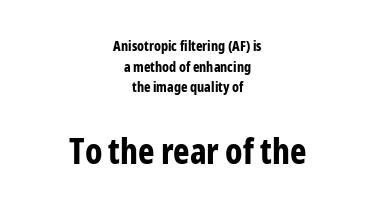
Q: Is the text bold? A: Yes.
Q: Is the text italic (slanted)? A: No, it is upright.
Q: Is the typeface a serif or a sans-serif typeface? A: Sans-serif.
Q: Is the text underlined? A: No.
Q: How is the paragraph aligned? A: Centered.
Q: Is the spacing between letters normal or unusually wide? A: Normal.
Q: Is the spacing between lines tight, normal or loose? A: Normal.
Q: Which block of text is set in a larger size, the first (top) or the second (bottom)? A: The second (bottom) one.
Q: Width (condensed, normal, or wide)? A: Condensed.
Q: Stroke contrast? A: Low.
Q: x-height? A: Medium.
Q: Monospaced? A: No.
